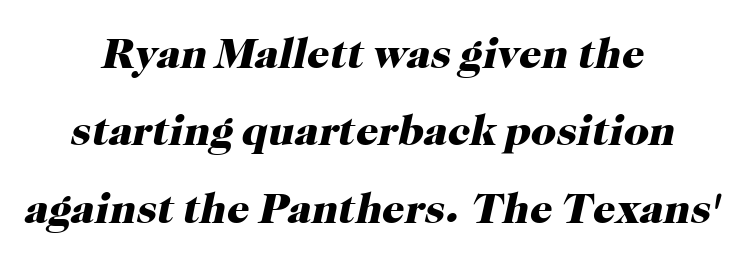
Q: Is the text bold? A: Yes.
Q: Is the text italic (slanted)? A: Yes, it leans right by about 12 degrees.
Q: Is the typeface a serif or a sans-serif typeface? A: Serif.
Q: Is the text underlined? A: No.
Q: How is the paragraph aligned? A: Centered.
Q: Is the spacing between letters normal or unusually wide? A: Normal.
Q: Width (condensed, normal, or wide)? A: Normal.
Q: Stroke contrast? A: High.
Q: x-height? A: Medium.
Q: Monospaced? A: No.
